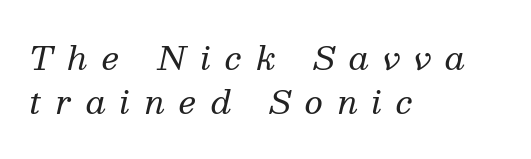
The image shows 32 px regular-weight serif type, italic (leaning right); set left-aligned, normal line spacing (1.38x), unusually wide letter spacing (+0.45 em), not underlined; medium stroke contrast and a medium x-height.
